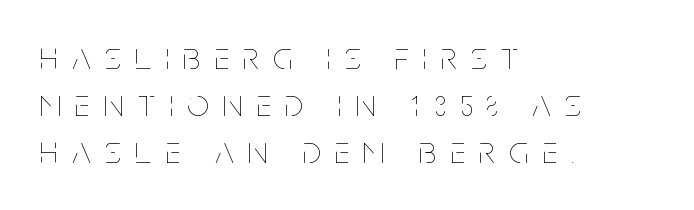
{"italic": "no", "bold": "no", "weight": "thin", "width": "condensed", "stroke_contrast": "low", "x_height": "large", "monospaced": "no", "underline": "no", "align": "left", "line_spacing_ratio": 1.24, "letter_spacing": "wide", "letter_spacing_em": 0.38, "glyph_px": 38}
